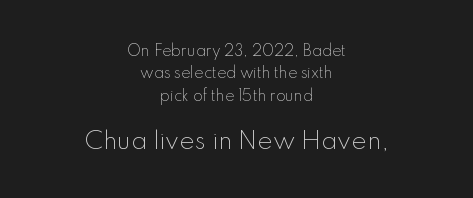
Visually the block forms a symmetrical silhouette, jagged on both flanks. The gap between lines stays unmarked. The font sits on the lighter half of the weight spectrum, regular included. Designer's note — italics off, roman on. The rows are spaced the way most documents space them.
